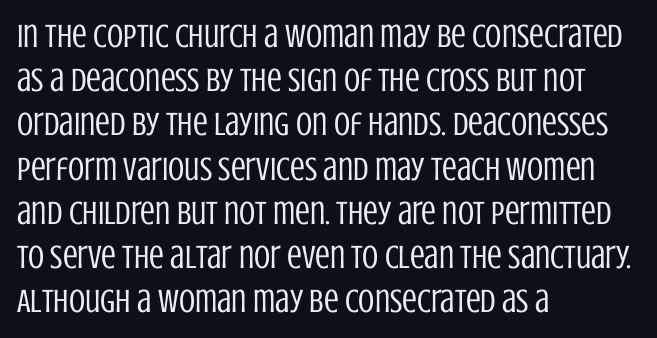
{"serif": "no", "italic": "no", "bold": "no", "weight": "regular", "width": "condensed", "stroke_contrast": "low", "x_height": "large", "monospaced": "no", "underline": "no", "align": "left", "line_spacing": "normal", "line_spacing_ratio": 1.34, "letter_spacing": "normal", "letter_spacing_em": 0.0, "glyph_px": 33}
